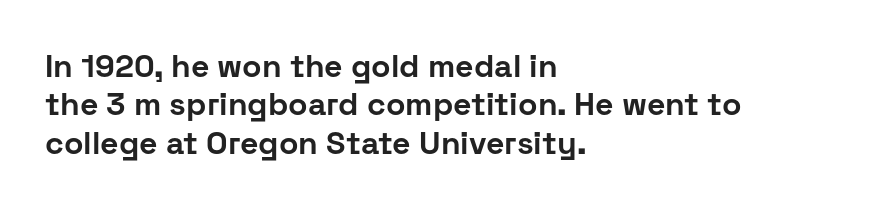
Each word holds together tightly as a unit, with standard inter-letter gaps. Strong, thick strokes mark this as bold type. The text was rendered using a sans face with plain stroke endings. Anything drawn beneath the words? Only blank space. Quick note: not italic, upright.
